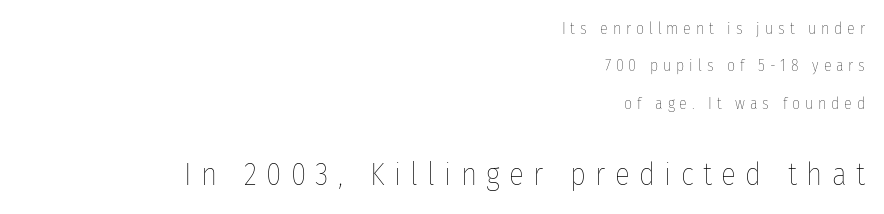
Q: Is the text bold? A: No.
Q: Is the text italic (slanted)? A: No, it is upright.
Q: Is the text underlined? A: No.
Q: How is the paragraph aligned? A: Right-aligned.
Q: Is the spacing between letters normal or unusually wide? A: Unusually wide.
Q: Is the spacing between lines tight, normal or loose? A: Loose.
Q: Which block of text is set in a larger size, the first (top) or the second (bottom)? A: The second (bottom) one.
Q: Width (condensed, normal, or wide)? A: Condensed.
Q: Stroke contrast? A: Low.
Q: x-height? A: Medium.
Q: Monospaced? A: No.
